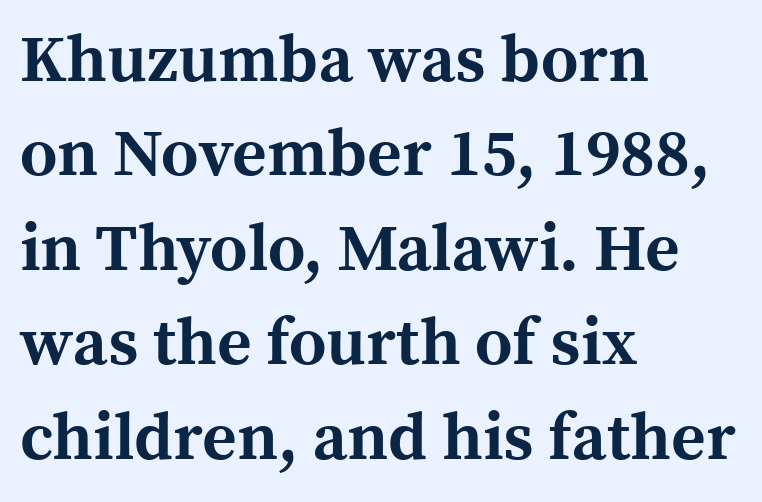
The image shows 66 px bold serif type, upright; set left-aligned, normal line spacing (1.43x), normal letter spacing, not underlined; a medium x-height.
